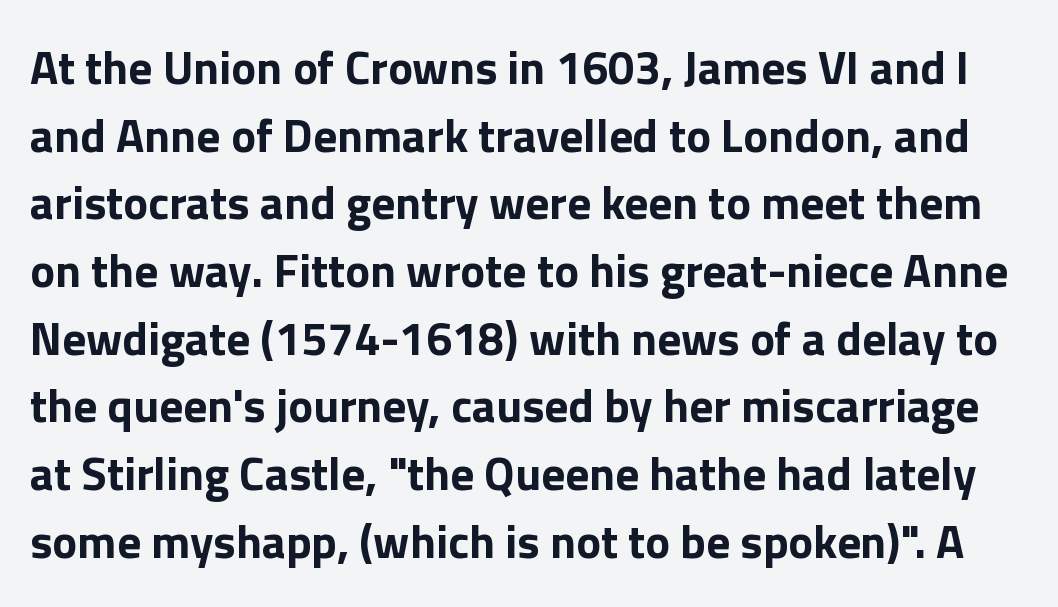
The image shows 47 px bold sans-serif type, upright; set normal line spacing (1.44x), normal letter spacing, not underlined; low stroke contrast and a medium x-height.
